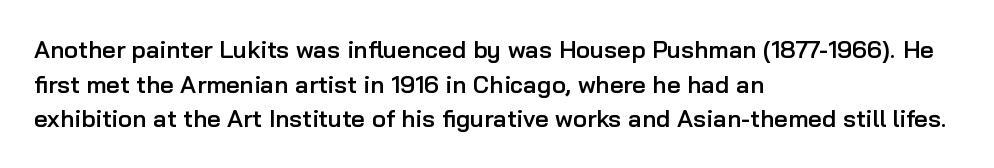
Q: Is the text bold? A: Semi-bold.
Q: Is the text italic (slanted)? A: No, it is upright.
Q: Is the text underlined? A: No.
Q: How is the paragraph aligned? A: Left-aligned.
Q: Is the spacing between letters normal or unusually wide? A: Normal.
Q: Is the spacing between lines tight, normal or loose? A: Normal.
